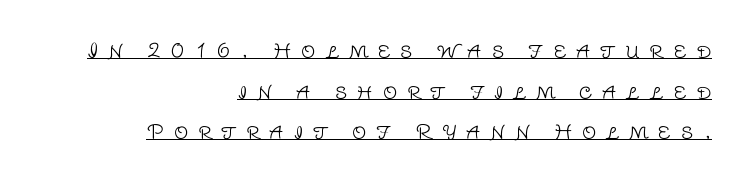
No heavy texture on the line: the type isn't bold. Horizontally, the lines are justified to the trailing edge only. The rendering uses the underline text-decoration.
